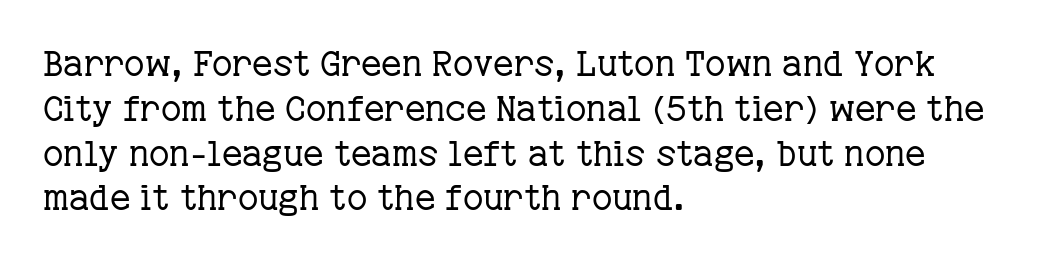
The image shows 35 px regular-weight serif type, upright; set left-aligned, normal line spacing (1.28x), normal letter spacing, not underlined; low stroke contrast and a medium x-height.
